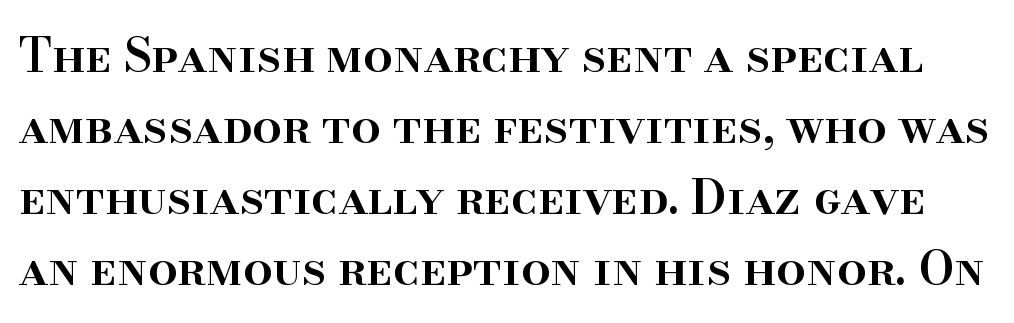
Q: Is the text bold? A: Semi-bold.
Q: Is the text italic (slanted)? A: No, it is upright.
Q: Is the typeface a serif or a sans-serif typeface? A: Serif.
Q: Is the text underlined? A: No.
Q: Is the spacing between letters normal or unusually wide? A: Normal.
Q: Is the spacing between lines tight, normal or loose? A: Normal.
Q: Width (condensed, normal, or wide)? A: Normal.
Q: Stroke contrast? A: High.
Q: x-height? A: Small.
Q: Monospaced? A: No.
